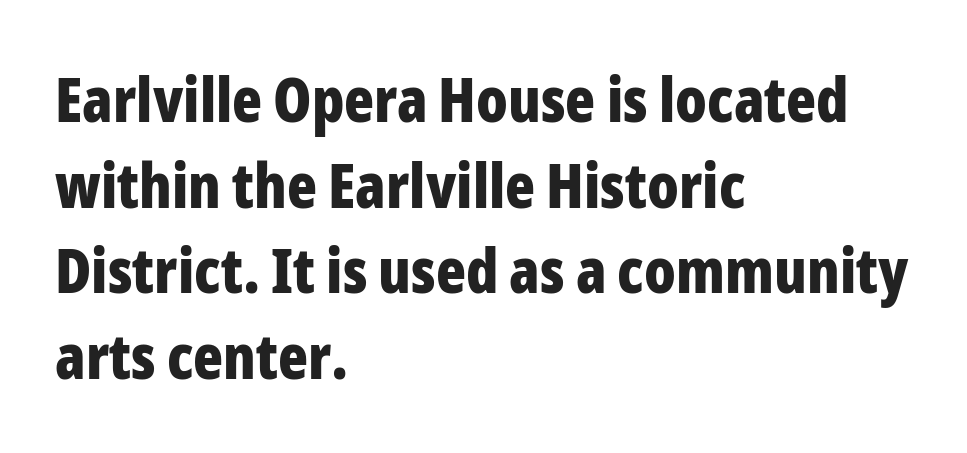
{"serif": "no", "italic": "no", "bold": "yes", "weight": "bold", "width": "condensed", "stroke_contrast": "low", "x_height": "medium", "monospaced": "no", "underline": "no", "align": "left", "line_spacing": "normal", "line_spacing_ratio": 1.38, "letter_spacing": "normal", "letter_spacing_em": 0.0, "glyph_px": 62}
